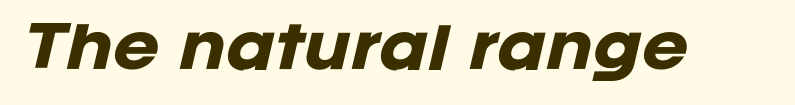
Q: Is the text bold? A: Yes.
Q: Is the text italic (slanted)? A: Yes, it leans right by about 12 degrees.
Q: Is the text underlined? A: No.
Q: Is the spacing between letters normal or unusually wide? A: Normal.
Q: Width (condensed, normal, or wide)? A: Normal.
Q: Stroke contrast? A: Low.
Q: x-height? A: Large.
Q: Monospaced? A: No.
